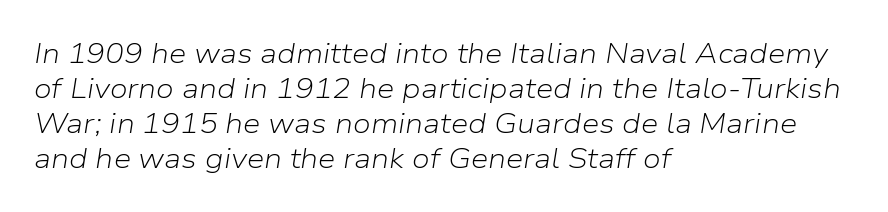
Note the varied advance widths — an 'i' is clearly narrower than an 'm'. The rendering anchors every line to the left-hand side. Is the letter spacing exaggerated? No — it looks like the ordinary default. The space directly below the letters is spotless. Quick note: italic. The designer left line spacing at the default.
